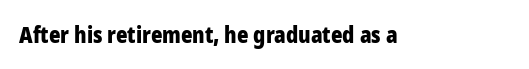
Short note: letters normally spaced. Words float on clear page, feet unadorned. The letters stand upright; this is a roman face. Heavy, bold letterforms.
